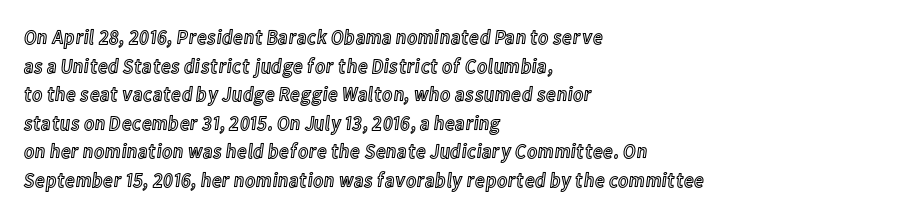
Q: Is the text italic (slanted)? A: Yes.
Q: Is the text underlined? A: No.
Q: How is the paragraph aligned? A: Left-aligned.
Q: Is the spacing between letters normal or unusually wide? A: Normal.
Q: Is the spacing between lines tight, normal or loose? A: Normal.
